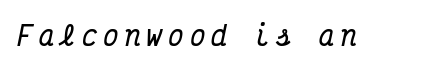
Q: Is the text bold? A: Yes.
Q: Is the text italic (slanted)? A: Yes, it leans right by about 12 degrees.
Q: Is the text underlined? A: No.
Q: Is the spacing between letters normal or unusually wide? A: Unusually wide.
